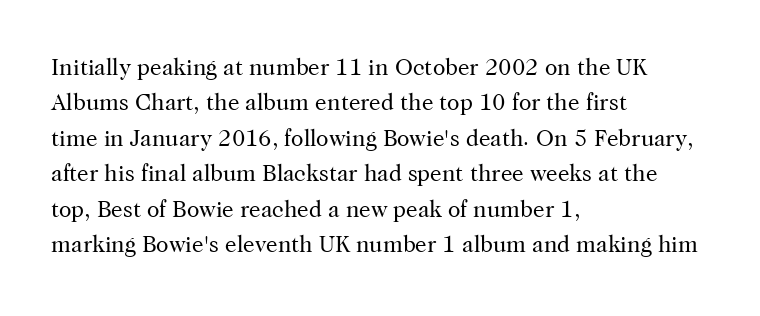
Q: Is the text bold? A: No.
Q: Is the text italic (slanted)? A: No, it is upright.
Q: Is the text underlined? A: No.
Q: How is the paragraph aligned? A: Left-aligned.
Q: Is the spacing between letters normal or unusually wide? A: Normal.
Q: Is the spacing between lines tight, normal or loose? A: Normal.
